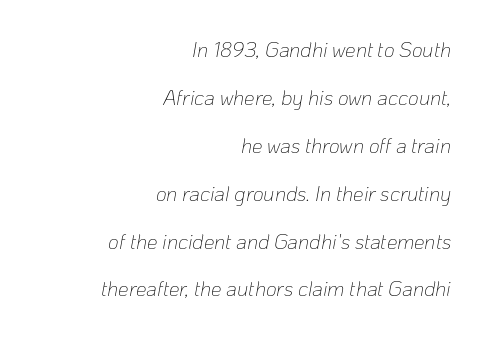
The image shows 21 px text type, italic (leaning right); set right-aligned, loose line spacing (2.28x), normal letter spacing, not underlined.
